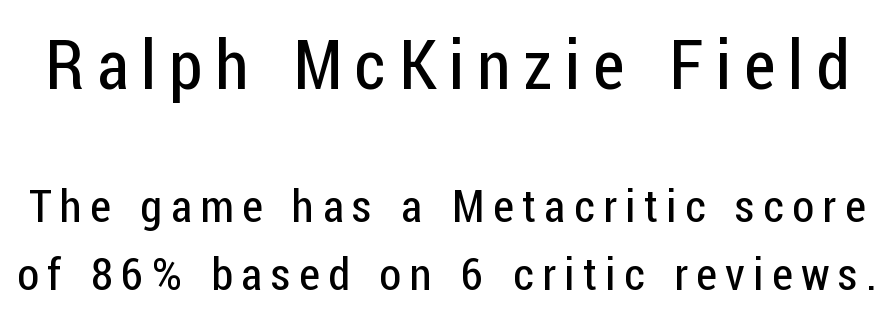
The image shows 68 px regular-weight, condensed sans-serif type, upright; set normal line spacing (1.51x), not underlined; the first (top) block is 1.51x larger; low stroke contrast and a medium x-height.
